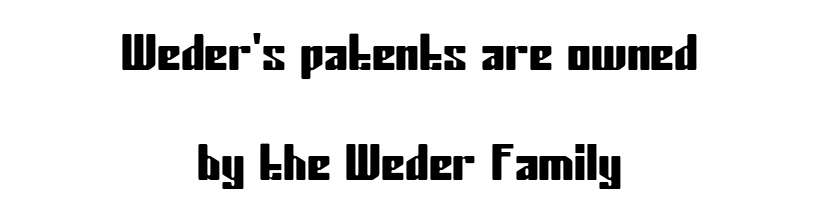
Q: Is the text italic (slanted)? A: No, it is upright.
Q: Is the typeface a serif or a sans-serif typeface? A: Sans-serif.
Q: Is the text underlined? A: No.
Q: How is the paragraph aligned? A: Centered.
Q: Is the spacing between letters normal or unusually wide? A: Normal.
Q: Is the spacing between lines tight, normal or loose? A: Loose.
Q: Width (condensed, normal, or wide)? A: Condensed.
Q: Stroke contrast? A: Low.
Q: x-height? A: Medium.
Q: Monospaced? A: No.
